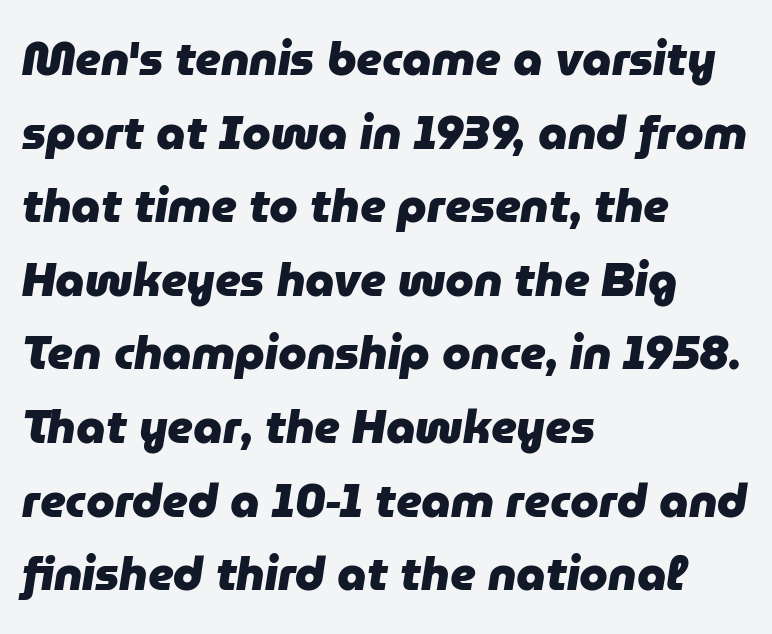
A dark, heavy texture on the line: the type is bold. Yep, that's italic — everything's leaning. Leftover space on each line is placed entirely after the last word. You could not count columns in this text — the font is proportionally spaced.
